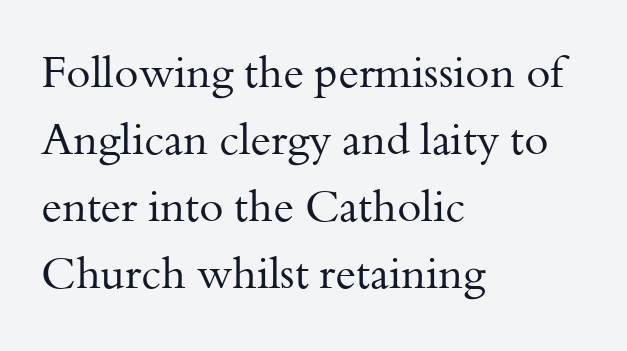
Q: Is the text bold? A: No.
Q: Is the text italic (slanted)? A: No, it is upright.
Q: Is the typeface a serif or a sans-serif typeface? A: Serif.
Q: Is the text underlined? A: No.
Q: How is the paragraph aligned? A: Left-aligned.
Q: Is the spacing between letters normal or unusually wide? A: Normal.
Q: Is the spacing between lines tight, normal or loose? A: Normal.
Q: Width (condensed, normal, or wide)? A: Normal.
Q: Stroke contrast? A: Medium.
Q: x-height? A: Small.
Q: Monospaced? A: No.
